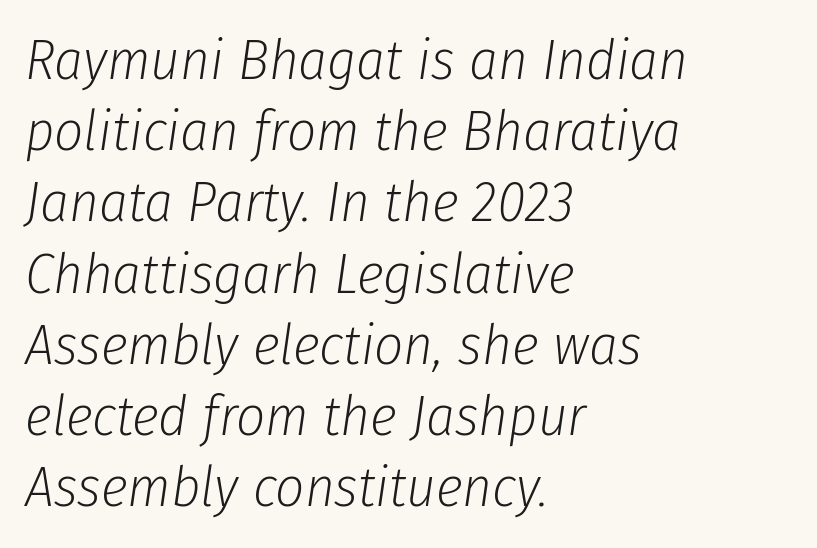
Looking at the ascenders, they clearly lean. The specimen omits any rule beneath the text block's lines. This rendering leaves character spacing at its baseline value. Character widths vary here, with narrow letters taking less room than wide ones. Baseline-to-baseline distance is the conventional proportion of letter height.
